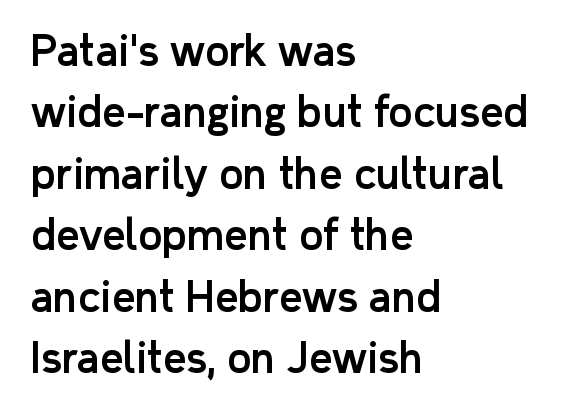
The image shows 41 px sans-serif type, upright; set left-aligned, normal line spacing (1.5x), normal letter spacing, not underlined; low stroke contrast and a medium x-height.
